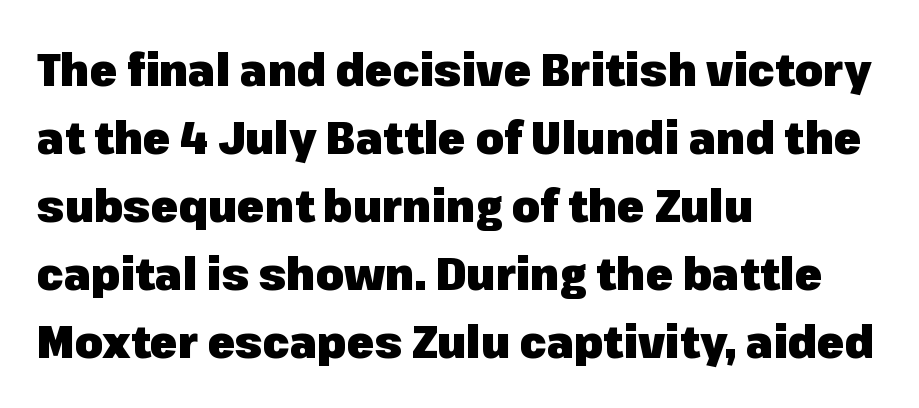
{"serif": "no", "italic": "no", "bold": "yes", "weight": "heavy", "width": "normal", "stroke_contrast": "low", "x_height": "medium", "monospaced": "no", "underline": "no", "align": "left", "line_spacing": "normal", "line_spacing_ratio": 1.51, "letter_spacing": "normal", "letter_spacing_em": 0.0, "glyph_px": 45}
